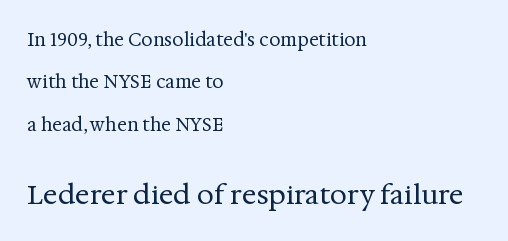
{"italic": "no", "bold": "no", "underline": "no", "align": "left", "line_spacing": "loose", "line_spacing_ratio": 2.36, "letter_spacing": "normal", "letter_spacing_em": 0.0, "larger_block": "second", "size_ratio": 1.5, "glyph_px": 27}
